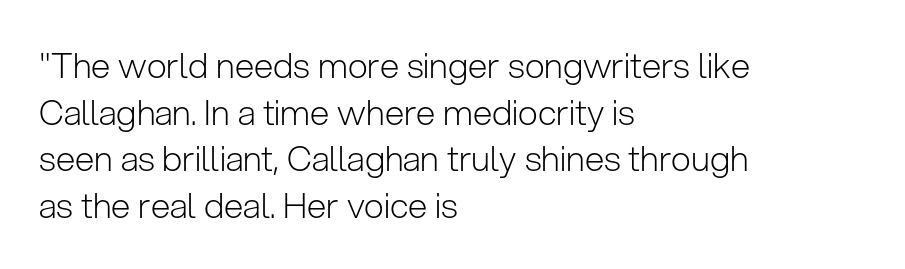
The image shows 35 px light sans-serif type, upright; set left-aligned, normal line spacing (1.33x), normal letter spacing, not underlined; low stroke contrast and a medium x-height.
